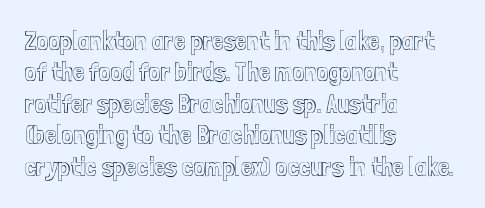
Q: Is the text italic (slanted)? A: No, it is upright.
Q: Is the text underlined? A: No.
Q: How is the paragraph aligned? A: Left-aligned.
Q: Is the spacing between letters normal or unusually wide? A: Normal.
